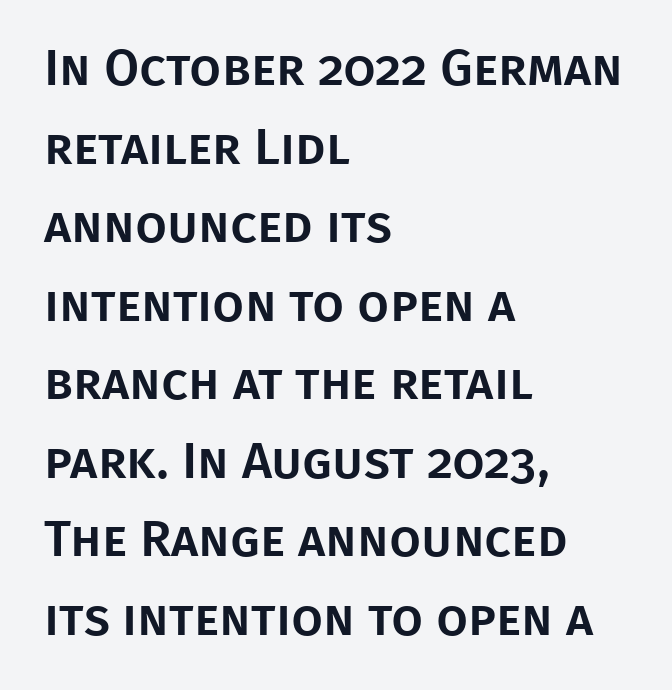
{"serif": "no", "italic": "no", "width": "normal", "stroke_contrast": "low", "x_height": "large", "monospaced": "no", "underline": "no", "align": "left", "line_spacing": "normal", "line_spacing_ratio": 1.54, "letter_spacing": "normal", "letter_spacing_em": 0.0, "glyph_px": 51}
